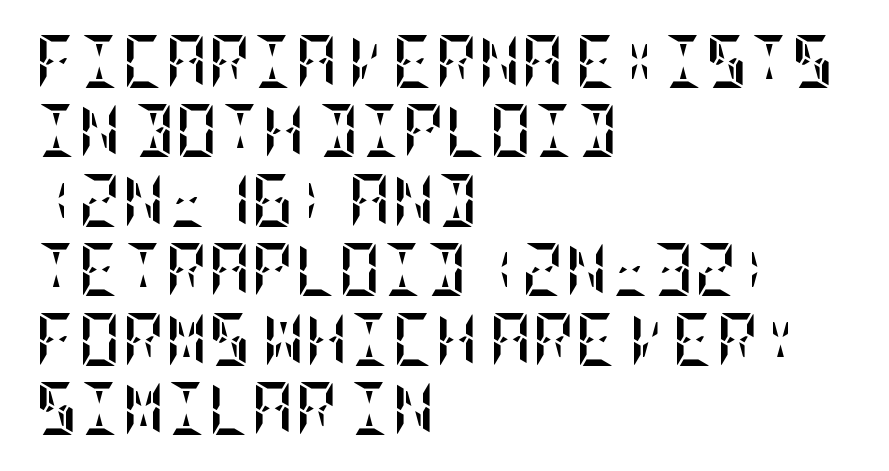
The image shows 53 px semibold, condensed type, upright; set left-aligned, normal line spacing (1.31x), normal letter spacing, not underlined; low stroke contrast and a large x-height.
